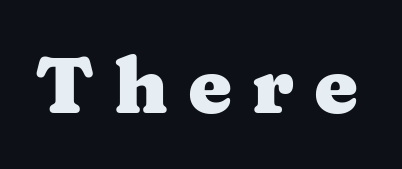
The image shows 79 px heavy, wide serif type, upright; set unusually wide letter spacing (+0.25 em), not underlined; medium stroke contrast and a medium x-height.
